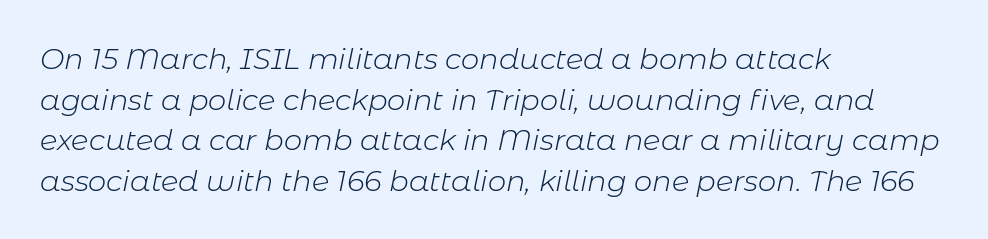
Type without underlining. Notice how the stems are inclined rather than vertical — that's the hallmark of italics. No extra tracking has been applied to these lines. Vertically, the passage feels balanced, rows spaced as you'd expect.
